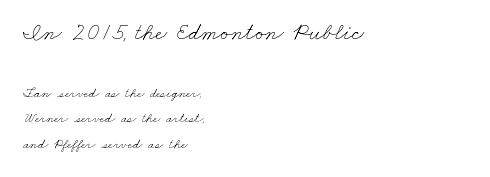
Anything drawn beneath the words? Only blank space. The text block is weighted toward the left margin, trailing off unevenly rightward. Visually, the top section dominates because its glyphs are scaled up. Think standard paragraph weight, or any step lighter than that.
